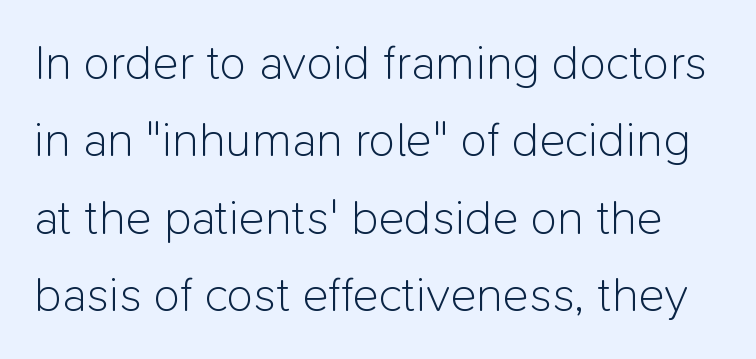
{"serif": "no", "italic": "no", "bold": "no", "weight": "light", "width": "normal", "stroke_contrast": "low", "x_height": "medium", "monospaced": "no", "underline": "no", "line_spacing": "normal", "line_spacing_ratio": 1.58, "letter_spacing": "normal", "letter_spacing_em": 0.0, "glyph_px": 49}
